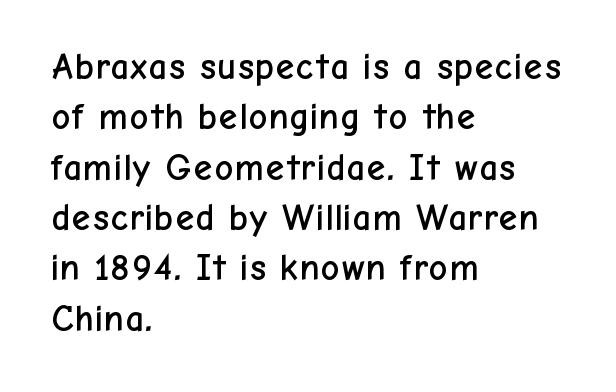
Each letter keeps its own natural width here, so spacing adapts to shape. The block of text has a typical density, with ordinary space between rows. A roman cut, with each character standing at attention. Beneath every word, the page is bare. These lines are composed in type without serifs. Inter-character spacing is left at the font's built-in metrics.
